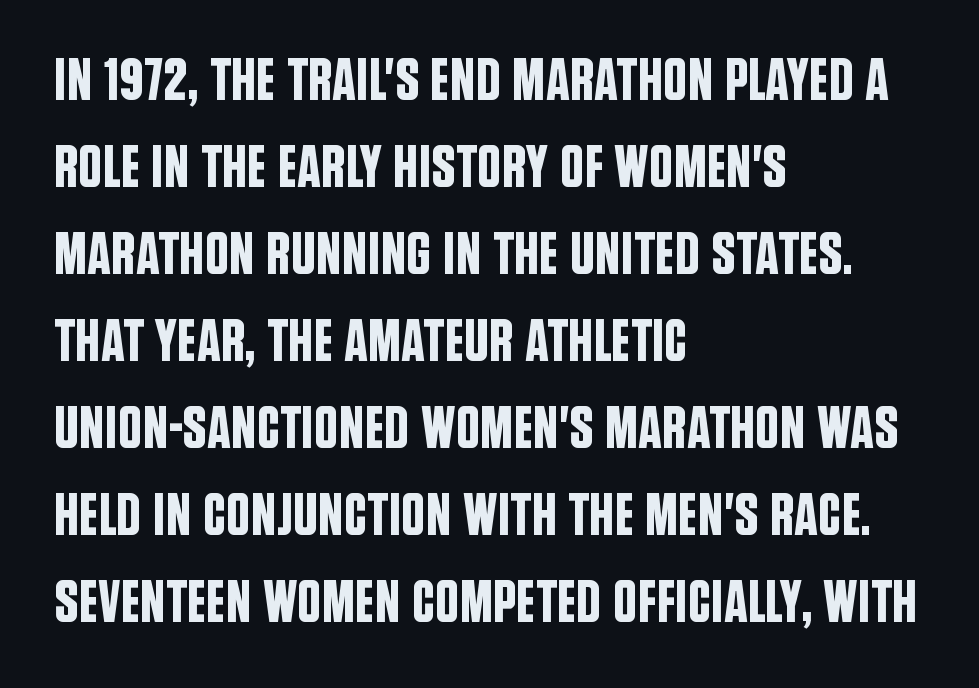
Looks like regular typesetting: each glyph gets only the width it needs. You can tell it's not italic because the verticals are truly vertical. This sample is left-justified, so line endings fall wherever the words run out. This rendering employs a face without finishing strokes, i.e., a sans-serif. Anything drawn beneath the words? Only blank space. Baseline-to-baseline distance is the conventional proportion of letter height.
